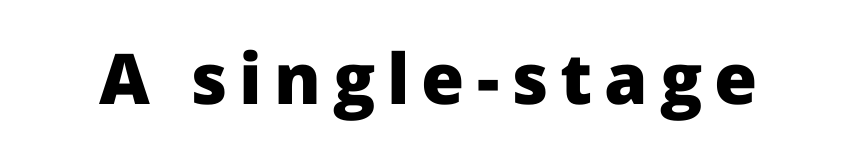
This is heavy type, rendered in bold. Every character sits straight up, as roman type does. Decoration check: the copy has no underline. A typesetter would call this proportional, since set widths differ per character. The rendering shows plain stroke endings on the letterforms — a sans-serif design.
